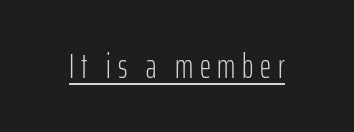
The image shows 34 px light, condensed sans-serif type, upright; set unusually wide letter spacing (+0.2 em), underlined; low stroke contrast and a medium x-height.
